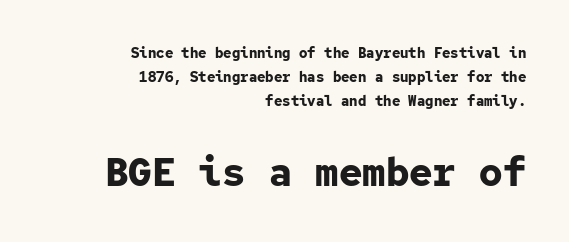
The image shows 39 px bold sans-serif type, upright, monospaced; set right-aligned, line spacing 1.72x, normal letter spacing, not underlined; the second (bottom) block is 2.79x larger; low stroke contrast and a medium x-height.
